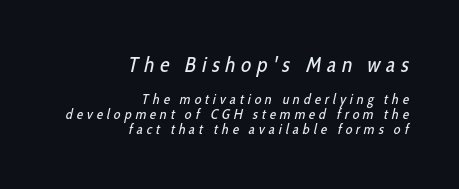
Q: Is the text bold? A: No.
Q: Is the text underlined? A: No.
Q: How is the paragraph aligned? A: Right-aligned.
Q: Is the spacing between letters normal or unusually wide? A: Unusually wide.
Q: Is the spacing between lines tight, normal or loose? A: Tight.
Q: Which block of text is set in a larger size, the first (top) or the second (bottom)? A: The first (top) one.
